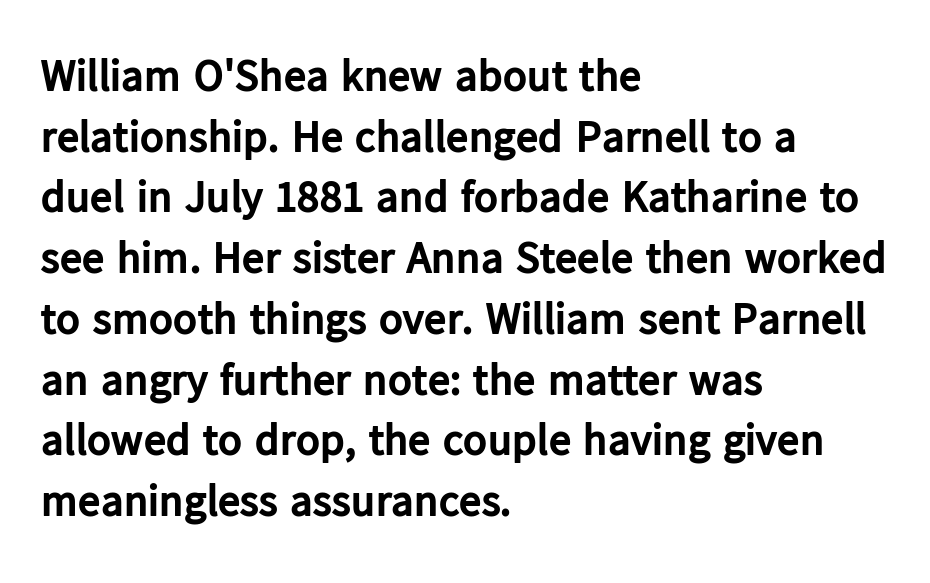
The specimen reads as upright at a glance. Clear beneath every line of the passage. The typeface chosen for these lines omits serifs. Notice how descenders clear the ascenders below comfortably — that's standard leading.
